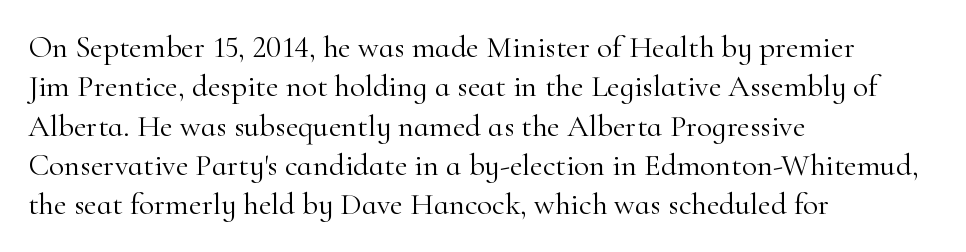
{"serif": "yes", "italic": "no", "bold": "no", "weight": "light", "width": "normal", "stroke_contrast": "high", "x_height": "small", "monospaced": "no", "underline": "no", "align": "left", "line_spacing": "normal", "line_spacing_ratio": 1.27, "letter_spacing": "normal", "letter_spacing_em": 0.0, "glyph_px": 31}
